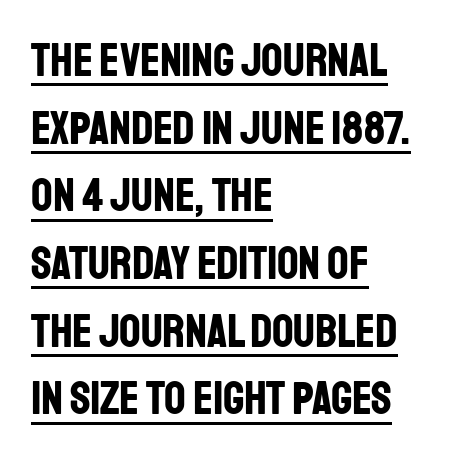
Q: Is the text bold? A: Yes.
Q: Is the text italic (slanted)? A: No, it is upright.
Q: Is the typeface a serif or a sans-serif typeface? A: Sans-serif.
Q: Is the text underlined? A: Yes.
Q: How is the paragraph aligned? A: Left-aligned.
Q: Is the spacing between letters normal or unusually wide? A: Normal.
Q: Is the spacing between lines tight, normal or loose? A: Normal.
Q: Width (condensed, normal, or wide)? A: Condensed.
Q: Stroke contrast? A: Low.
Q: x-height? A: Large.
Q: Monospaced? A: No.
